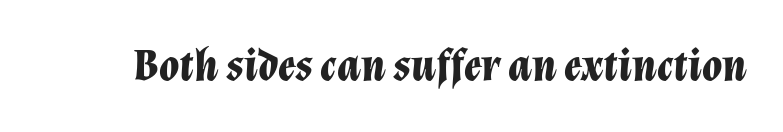
Q: Is the text bold? A: Yes.
Q: Is the text italic (slanted)? A: Yes, it leans right by about 12 degrees.
Q: Is the text underlined? A: No.
Q: Is the spacing between letters normal or unusually wide? A: Normal.
Q: Width (condensed, normal, or wide)? A: Normal.
Q: Stroke contrast? A: Low.
Q: x-height? A: Medium.
Q: Monospaced? A: No.
